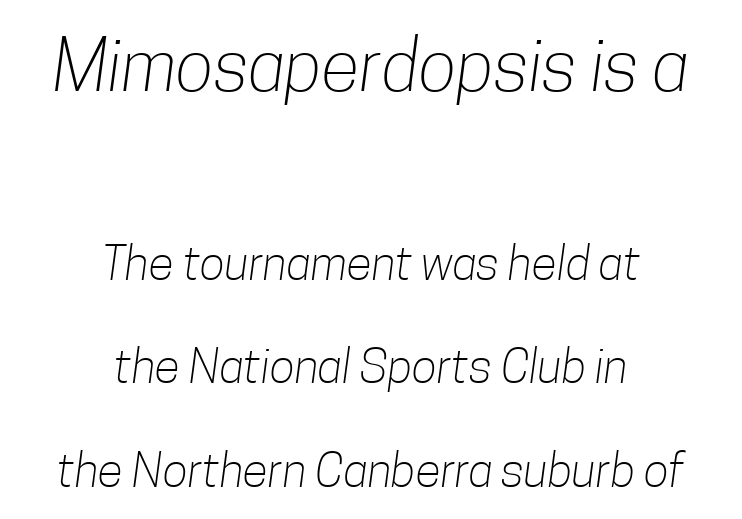
Q: Is the text bold? A: No.
Q: Is the typeface a serif or a sans-serif typeface? A: Sans-serif.
Q: Is the text underlined? A: No.
Q: How is the paragraph aligned? A: Centered.
Q: Is the spacing between letters normal or unusually wide? A: Normal.
Q: Is the spacing between lines tight, normal or loose? A: Loose.
Q: Which block of text is set in a larger size, the first (top) or the second (bottom)? A: The first (top) one.
Q: Width (condensed, normal, or wide)? A: Condensed.
Q: Stroke contrast? A: Low.
Q: x-height? A: Medium.
Q: Monospaced? A: No.
